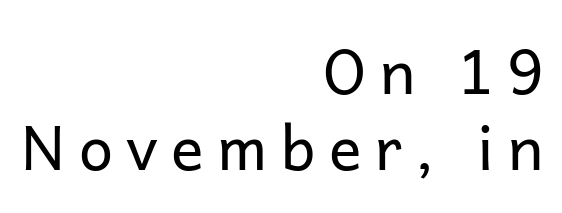
The image shows 61 px regular-weight sans-serif type, upright; set right-aligned, line spacing 1.24x, unusually wide letter spacing (+0.22 em), not underlined; low stroke contrast and a medium x-height.
